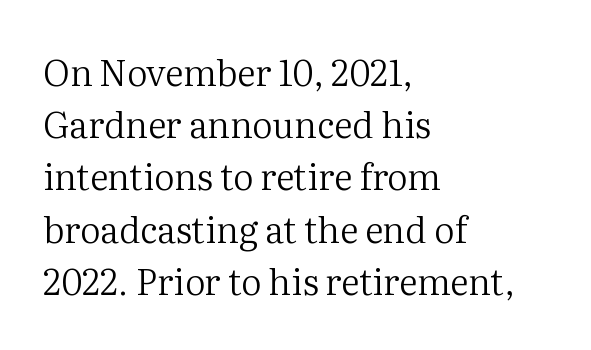
Q: Is the text bold? A: No.
Q: Is the text italic (slanted)? A: No, it is upright.
Q: Is the typeface a serif or a sans-serif typeface? A: Serif.
Q: Is the text underlined? A: No.
Q: How is the paragraph aligned? A: Left-aligned.
Q: Is the spacing between letters normal or unusually wide? A: Normal.
Q: Is the spacing between lines tight, normal or loose? A: Normal.
Q: Width (condensed, normal, or wide)? A: Normal.
Q: Stroke contrast? A: Medium.
Q: x-height? A: Medium.
Q: Monospaced? A: No.
